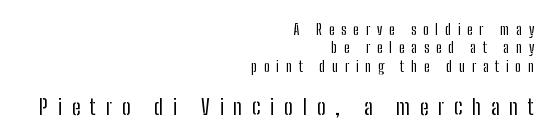
Is there any slant? The stems are plumb. This sample uses expanded letter spacing, leaving extra air between glyphs. The rendering anchors every line to the right-hand side. The space beneath each line is pristine and unruled. Top chunk: small. Bottom chunk: large. The strokes are not fattened; the text isn't bold.
